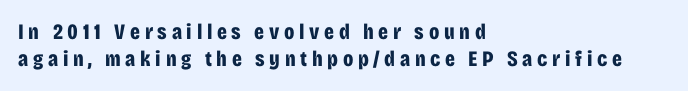
One-word summary of the alignment: left. Substantial extra tracking has been applied to these lines. As a designer I'd log this as weight 700, bold. Italic? Not at all — the glyphs are vertical.
